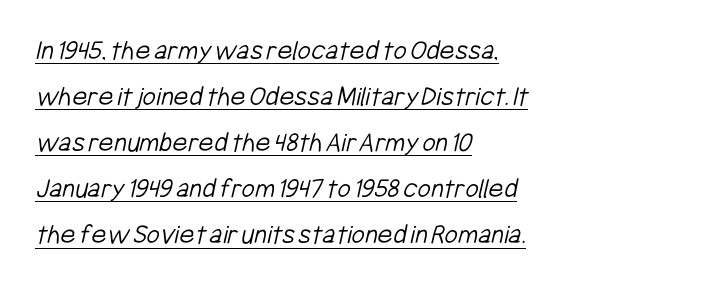
The image shows 29 px light, condensed sans-serif type; set left-aligned, normal line spacing (1.59x), normal letter spacing, underlined; low stroke contrast and a medium x-height.
